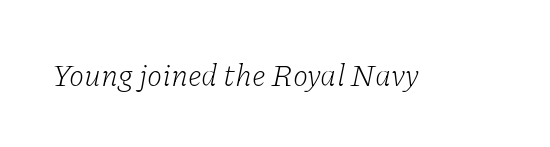
{"serif": "yes", "italic": "yes", "lean": "right", "slant_degrees": 11, "bold": "no", "weight": "light", "width": "normal", "stroke_contrast": "low", "x_height": "medium", "monospaced": "no", "underline": "no", "letter_spacing": "normal", "letter_spacing_em": 0.0, "glyph_px": 31}
